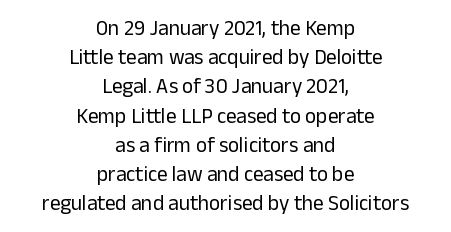
Q: Is the text bold? A: No.
Q: Is the text italic (slanted)? A: No, it is upright.
Q: Is the text underlined? A: No.
Q: How is the paragraph aligned? A: Centered.
Q: Is the spacing between letters normal or unusually wide? A: Normal.
Q: Is the spacing between lines tight, normal or loose? A: Normal.
